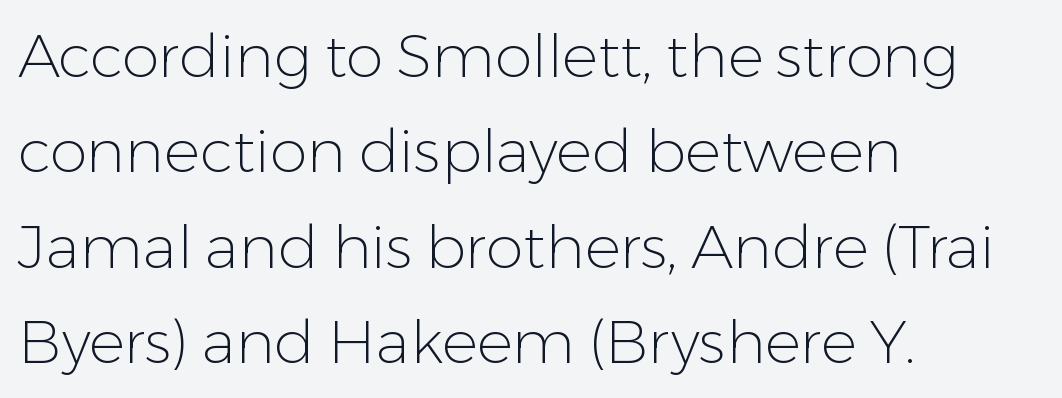
Q: Is the text bold? A: No.
Q: Is the text italic (slanted)? A: No, it is upright.
Q: Is the typeface a serif or a sans-serif typeface? A: Sans-serif.
Q: Is the text underlined? A: No.
Q: How is the paragraph aligned? A: Left-aligned.
Q: Is the spacing between letters normal or unusually wide? A: Normal.
Q: Is the spacing between lines tight, normal or loose? A: Normal.
Q: Width (condensed, normal, or wide)? A: Normal.
Q: Stroke contrast? A: Low.
Q: x-height? A: Medium.
Q: Monospaced? A: No.
